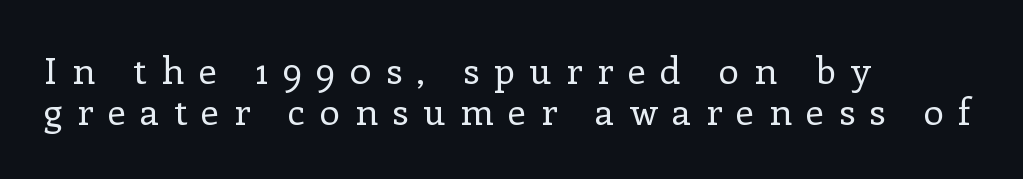
The image shows 37 px regular-weight serif type, upright; set left-aligned, tight line spacing (1.1x), unusually wide letter spacing (+0.39 em), not underlined; low stroke contrast and a medium x-height.
